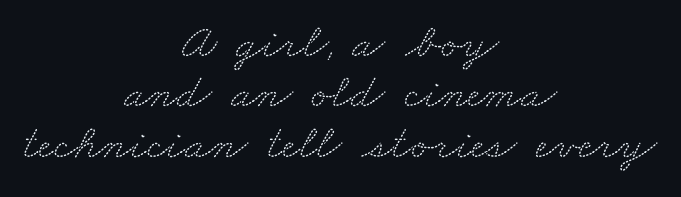
The image shows 49 px wide serif type; set centered, tight line spacing (1.03x), normal letter spacing, not underlined; medium stroke contrast and a small x-height.
